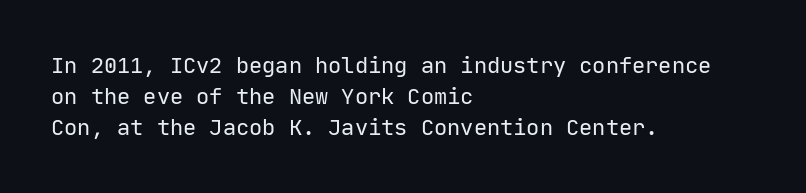
The words here are not underlined. Default kerning and tracking; the words read as compact shapes. The paragraph shown leans on its left margin. Posture: straight, roman, zero tilt. Vertical stems look standard width or narrower in stroke. Vertical spacing — default.
